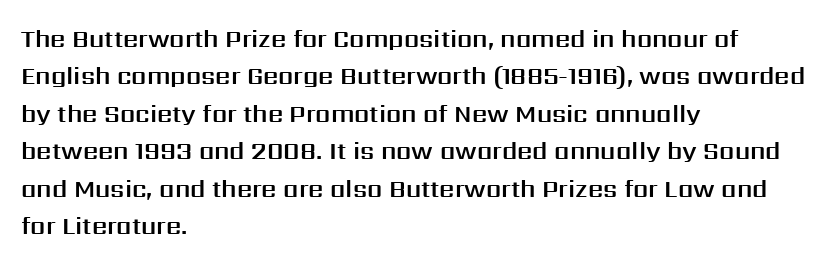
Quick note: interline space is typical. Ordinary non-slanted type is in use. The glyphs are unaccompanied by any horizontal stroke below them. The setting favours the left margin, as ordinary paragraphs usually do.
